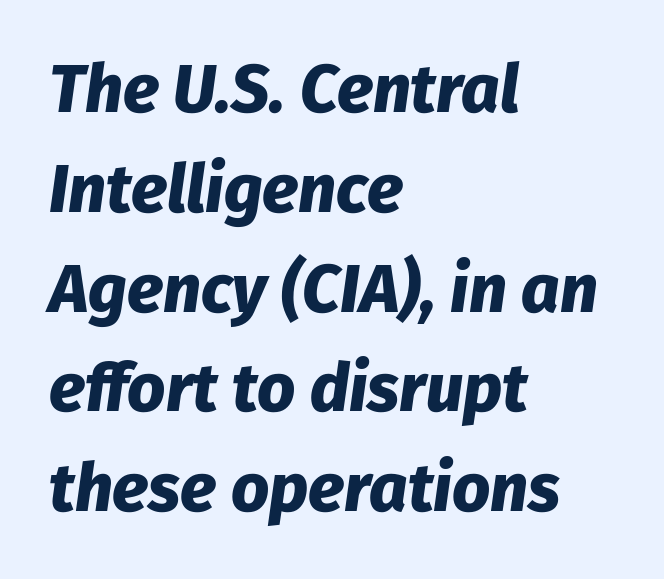
Q: Is the text bold? A: Yes.
Q: Is the text italic (slanted)? A: Yes, it leans right by about 8 degrees.
Q: Is the text underlined? A: No.
Q: How is the paragraph aligned? A: Left-aligned.
Q: Is the spacing between letters normal or unusually wide? A: Normal.
Q: Is the spacing between lines tight, normal or loose? A: Normal.
Q: Width (condensed, normal, or wide)? A: Normal.
Q: Stroke contrast? A: Low.
Q: x-height? A: Medium.
Q: Monospaced? A: No.
